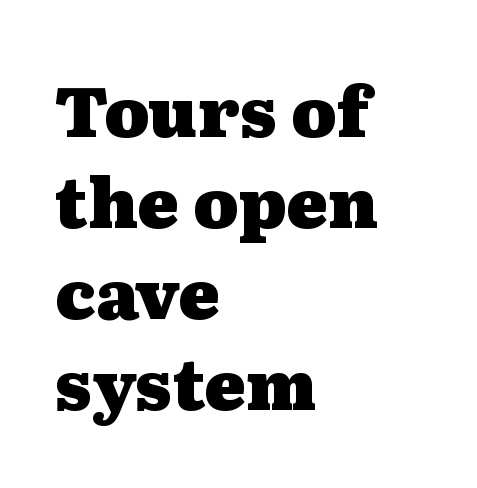
The image shows 69 px heavy, wide serif type, upright; set left-aligned, normal line spacing (1.32x), normal letter spacing, not underlined; medium stroke contrast and a medium x-height.
